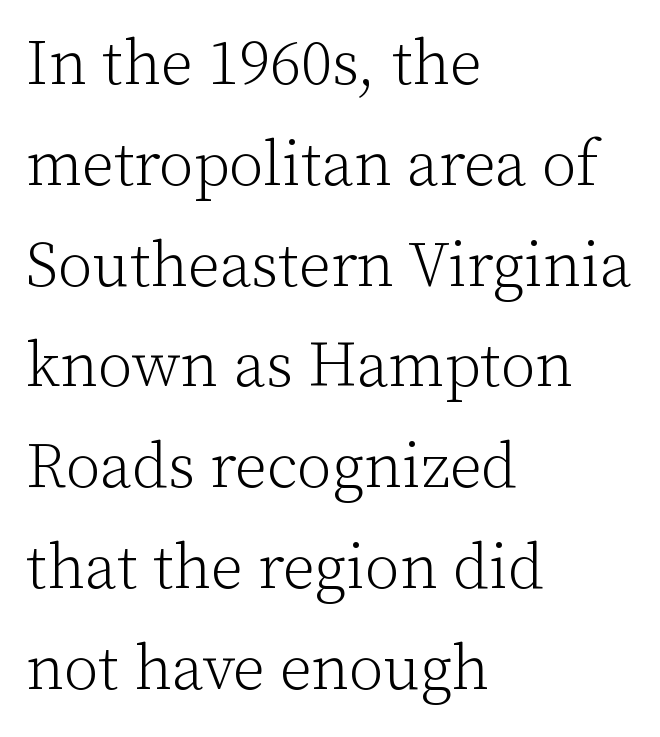
What's the leading like? Ordinary, nothing unusual. The rendering uses natural spacing where letterforms have individual widths. Left-aligned paragraph, ragged on the right. This is roman type, the default non-slanted kind.
